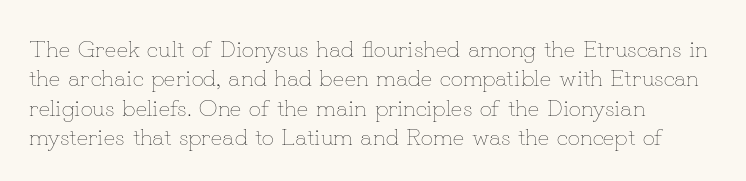
The image shows 24 px text type, upright; set left-aligned, line spacing 1.22x, normal letter spacing, not underlined.
